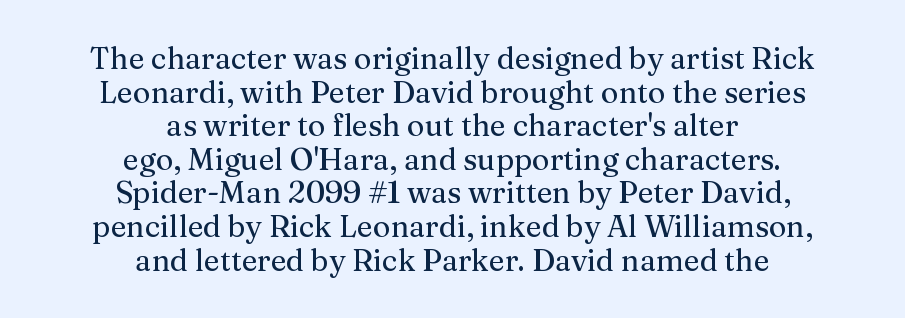
Q: Is the text italic (slanted)? A: No, it is upright.
Q: Is the typeface a serif or a sans-serif typeface? A: Serif.
Q: Is the text underlined? A: No.
Q: How is the paragraph aligned? A: Centered.
Q: Is the spacing between letters normal or unusually wide? A: Normal.
Q: Is the spacing between lines tight, normal or loose? A: Tight.
Q: Width (condensed, normal, or wide)? A: Normal.
Q: Stroke contrast? A: Medium.
Q: x-height? A: Medium.
Q: Monospaced? A: No.
